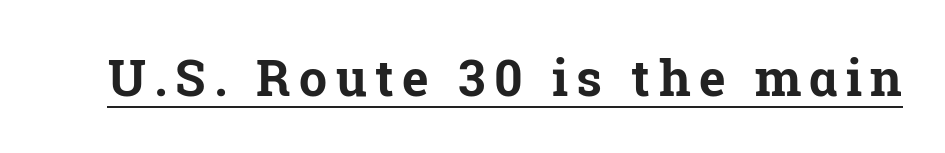
Vertical strokes here are truly vertical. Compared with undecorated copy, this sample adds a rule below the words. The letters advance in unequal steps, a hallmark of proportional type. The passage shown is emphatically bold. These lines are composed in type with serifs.
